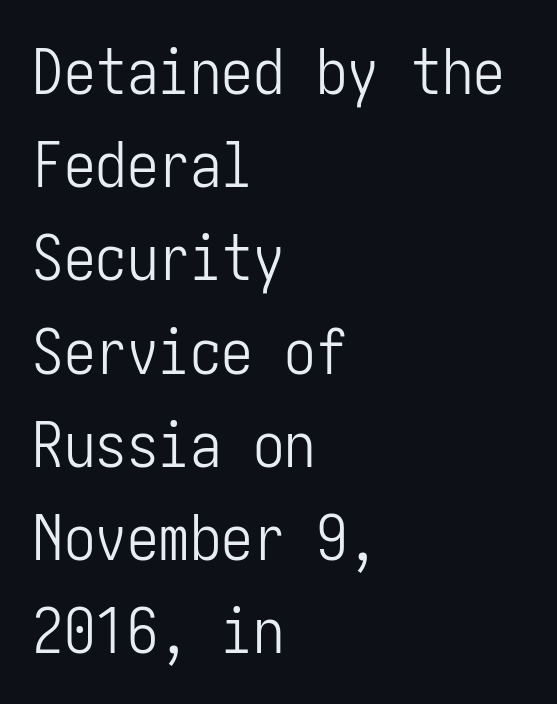
{"serif": "no", "italic": "no", "bold": "no", "weight": "light", "width": "condensed", "stroke_contrast": "low", "x_height": "medium", "underline": "no", "align": "left", "line_spacing": "normal", "line_spacing_ratio": 1.48, "letter_spacing": "normal", "letter_spacing_em": 0.0, "glyph_px": 63}
